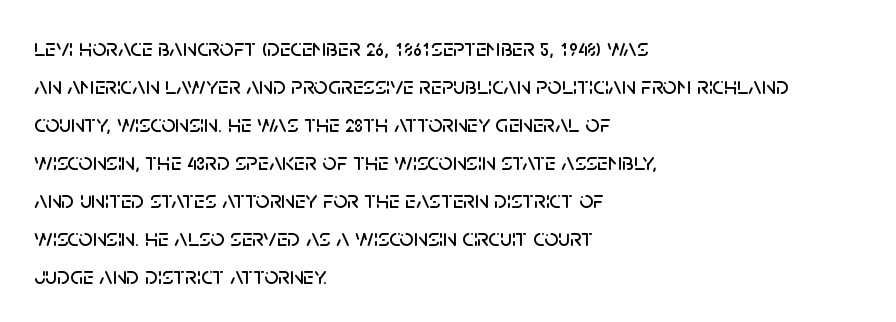
Plain, unruled lines of type. Each word holds together tightly as a unit, with standard inter-letter gaps. Every row of glyphs begins at an identical x-position on the left. Leading matches the norm, producing a regular column.
